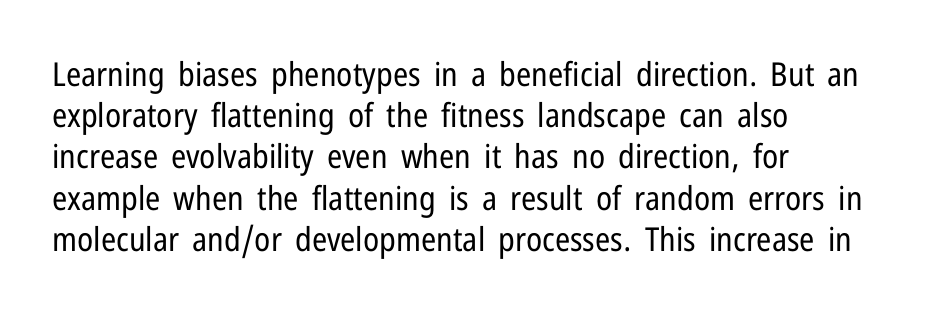
Q: Is the text bold? A: No.
Q: Is the text italic (slanted)? A: No, it is upright.
Q: Is the typeface a serif or a sans-serif typeface? A: Sans-serif.
Q: Is the text underlined? A: No.
Q: How is the paragraph aligned? A: Left-aligned.
Q: Is the spacing between letters normal or unusually wide? A: Normal.
Q: Is the spacing between lines tight, normal or loose? A: Normal.
Q: Width (condensed, normal, or wide)? A: Condensed.
Q: Stroke contrast? A: Low.
Q: x-height? A: Medium.
Q: Monospaced? A: No.
